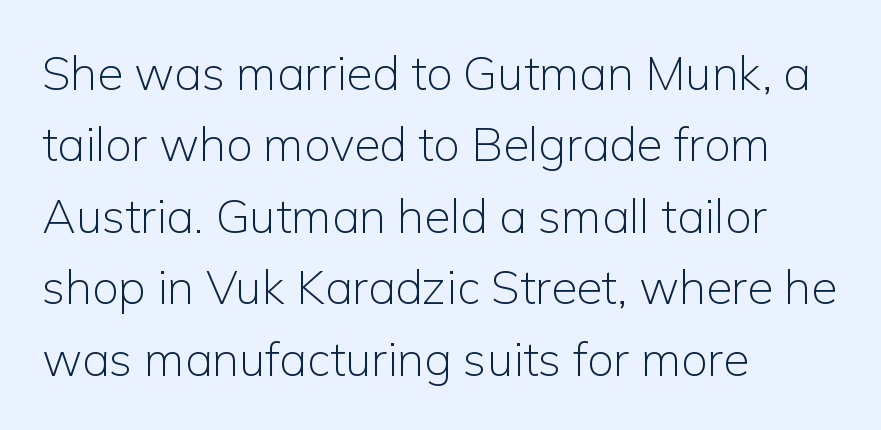
{"serif": "no", "italic": "no", "bold": "no", "weight": "light", "width": "normal", "stroke_contrast": "low", "x_height": "medium", "monospaced": "no", "underline": "no", "align": "left", "line_spacing": "normal", "line_spacing_ratio": 1.52, "letter_spacing": "normal", "letter_spacing_em": 0.0, "glyph_px": 47}
